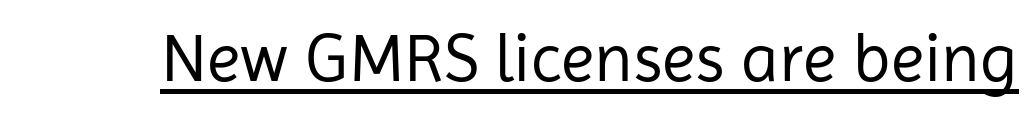
The image shows 68 px regular-weight sans-serif type, upright; set normal letter spacing, underlined; low stroke contrast and a medium x-height.
